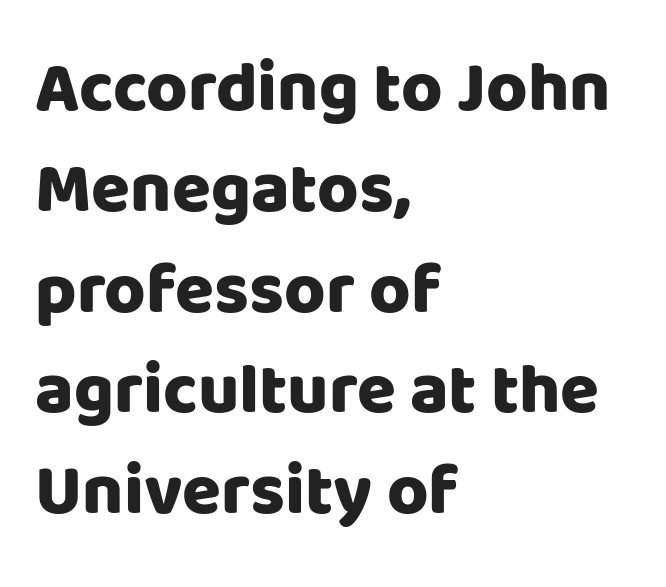
Q: Is the text bold? A: Yes.
Q: Is the text italic (slanted)? A: No, it is upright.
Q: Is the typeface a serif or a sans-serif typeface? A: Sans-serif.
Q: Is the text underlined? A: No.
Q: How is the paragraph aligned? A: Left-aligned.
Q: Is the spacing between letters normal or unusually wide? A: Normal.
Q: Is the spacing between lines tight, normal or loose? A: Normal.
Q: Width (condensed, normal, or wide)? A: Normal.
Q: Stroke contrast? A: Low.
Q: x-height? A: Large.
Q: Monospaced? A: No.
